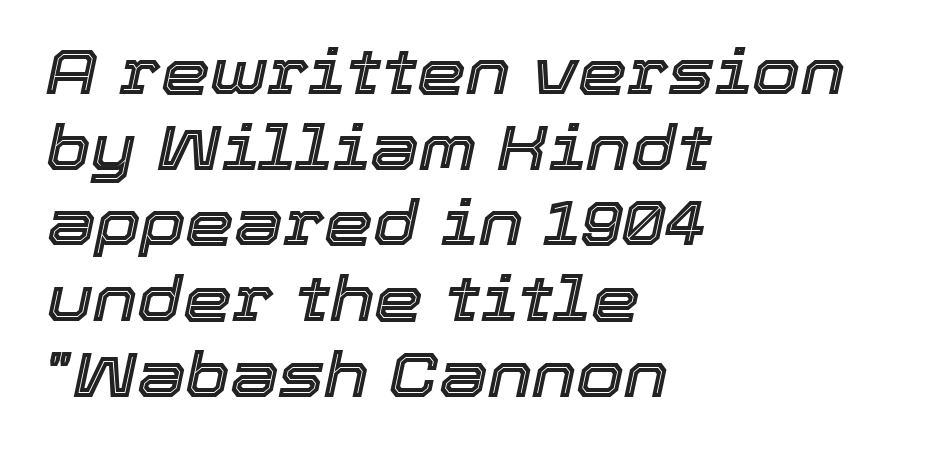
The image shows 62 px text type, italic (leaning right); set left-aligned, line spacing 1.22x, normal letter spacing, not underlined; a medium x-height.
